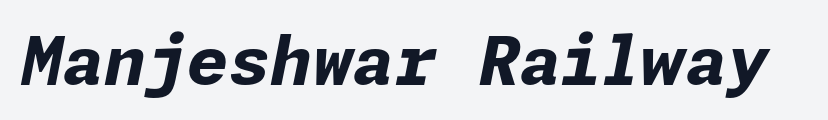
{"italic": "yes", "lean": "right", "slant_degrees": 11, "bold": "yes", "weight": "bold", "width": "normal", "stroke_contrast": "low", "x_height": "medium", "underline": "no", "letter_spacing": "normal", "letter_spacing_em": 0.0, "glyph_px": 67}
